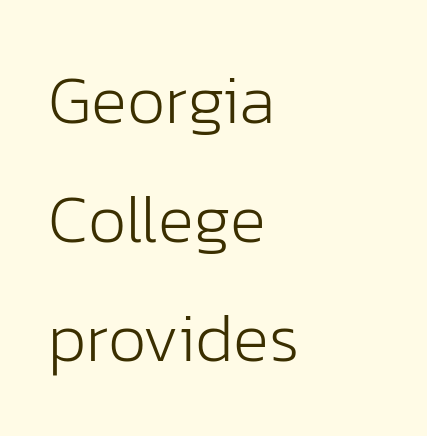
Q: Is the text bold? A: No.
Q: Is the text italic (slanted)? A: No, it is upright.
Q: Is the typeface a serif or a sans-serif typeface? A: Sans-serif.
Q: Is the text underlined? A: No.
Q: How is the paragraph aligned? A: Left-aligned.
Q: Is the spacing between letters normal or unusually wide? A: Normal.
Q: Width (condensed, normal, or wide)? A: Normal.
Q: Stroke contrast? A: Low.
Q: x-height? A: Medium.
Q: Monospaced? A: No.
